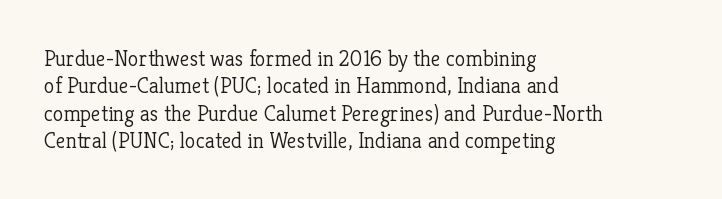
Q: Is the text bold? A: No.
Q: Is the text italic (slanted)? A: No, it is upright.
Q: Is the text underlined? A: No.
Q: How is the paragraph aligned? A: Left-aligned.
Q: Is the spacing between letters normal or unusually wide? A: Normal.
